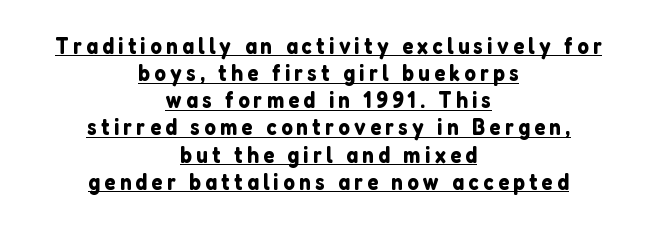
The image shows 23 px text type, upright; set centered, line spacing 1.18x, underlined.
